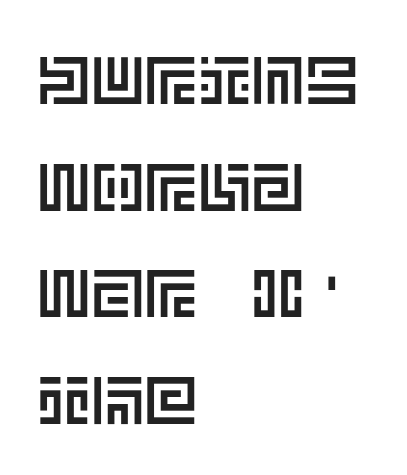
{"italic": "no", "width": "normal", "x_height": "large", "underline": "no", "align": "left", "line_spacing": "normal", "line_spacing_ratio": 1.59, "letter_spacing": "normal", "letter_spacing_em": 0.0, "glyph_px": 67}
